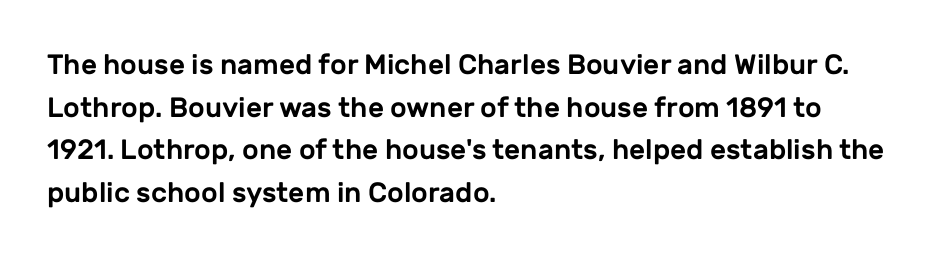
Think of a printed novel: that variable character pitch is what you see here. A typesetter would label this face a sans. The paragraph has a hard left edge and a soft right edge. The font's upright variant was chosen for this text. Inter-character spacing is left at the font's built-in metrics.
